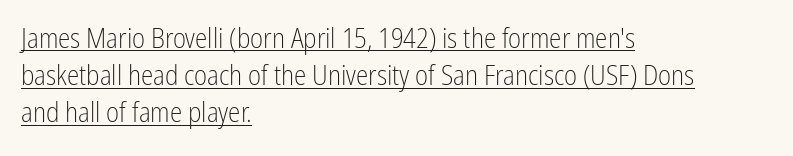
Q: Is the text bold? A: No.
Q: Is the text italic (slanted)? A: No, it is upright.
Q: Is the typeface a serif or a sans-serif typeface? A: Sans-serif.
Q: Is the text underlined? A: Yes.
Q: How is the paragraph aligned? A: Left-aligned.
Q: Is the spacing between letters normal or unusually wide? A: Normal.
Q: Is the spacing between lines tight, normal or loose? A: Normal.
Q: Width (condensed, normal, or wide)? A: Condensed.
Q: Stroke contrast? A: Low.
Q: x-height? A: Medium.
Q: Monospaced? A: No.
